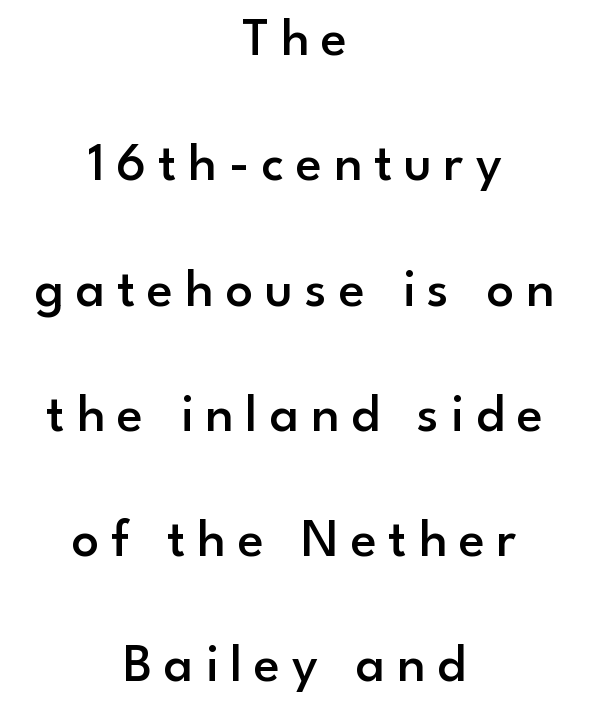
Each row of text sits above clean, open space. You could fit nearly another row in the gap between these rows. Proportional: the letters do not fall into vertical columns. Caption: multi-line text, centered on the measure.
